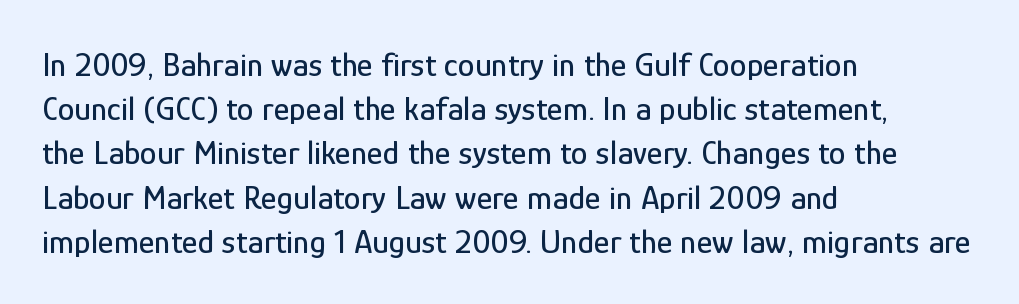
Q: Is the text italic (slanted)? A: No, it is upright.
Q: Is the typeface a serif or a sans-serif typeface? A: Sans-serif.
Q: Is the text underlined? A: No.
Q: How is the paragraph aligned? A: Left-aligned.
Q: Is the spacing between letters normal or unusually wide? A: Normal.
Q: Is the spacing between lines tight, normal or loose? A: Normal.
Q: Width (condensed, normal, or wide)? A: Condensed.
Q: Stroke contrast? A: Low.
Q: x-height? A: Medium.
Q: Monospaced? A: No.
